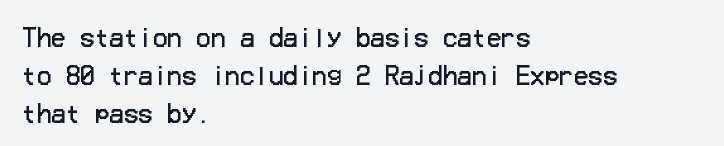
The image shows 24 px text type, upright; set left-aligned, normal line spacing (1.58x), normal letter spacing, not underlined.
